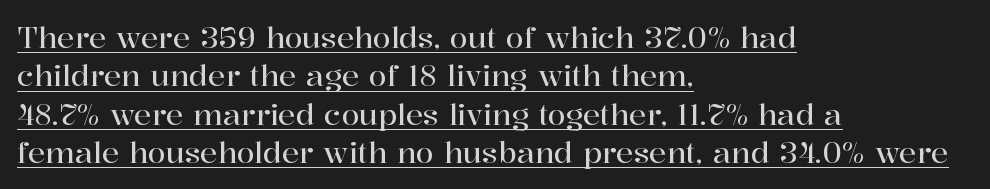
The specimen reads as upright at a glance. This sample carries an underscore along the baseline area. The designer went with a serif here, giving each stem small feet. Vertically, the passage feels balanced, rows spaced as you'd expect. Varying glyph widths throughout — classic text-font behaviour.
